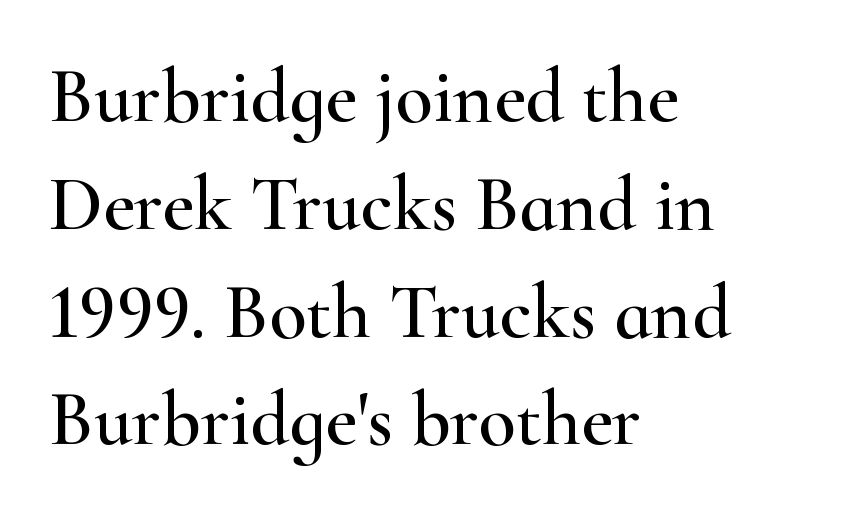
The image shows 77 px wide serif type, upright; set left-aligned, normal line spacing (1.4x), normal letter spacing, not underlined; high stroke contrast and a small x-height.
